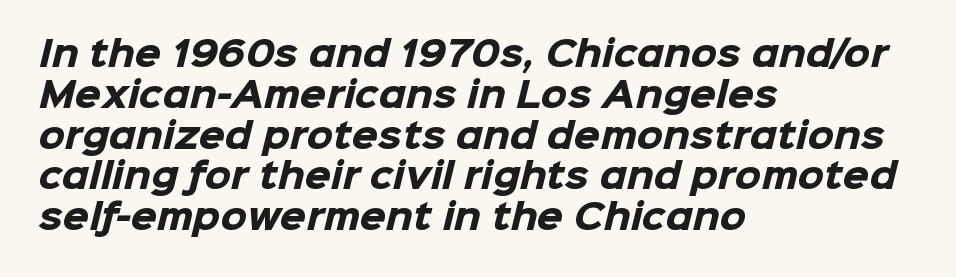
The image shows 34 px heavy sans-serif type; set left-aligned, line spacing 1.2x, normal letter spacing, not underlined; low stroke contrast and a medium x-height.
